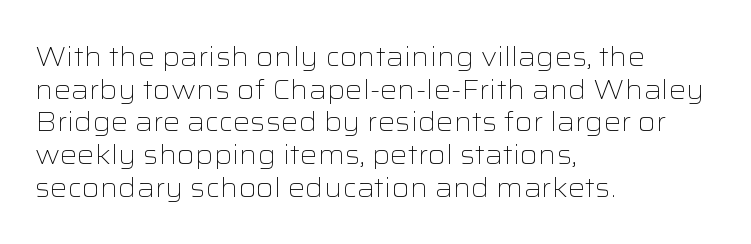
What stands out about the letter spacing? Nothing — it is the standard amount. This is not heavy type; no bold has been used. Just letters on the line, the space beneath them empty. Notice how the stems are strictly vertical — no italics here. This rendering uses left alignment, leaving the right contour irregular.
